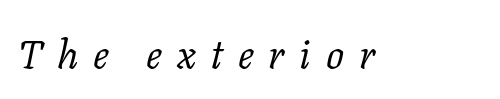
Q: Is the text bold? A: No.
Q: Is the text italic (slanted)? A: Yes, it leans right by about 11 degrees.
Q: Is the typeface a serif or a sans-serif typeface? A: Serif.
Q: Is the text underlined? A: No.
Q: Is the spacing between letters normal or unusually wide? A: Unusually wide.
Q: Width (condensed, normal, or wide)? A: Normal.
Q: Stroke contrast? A: Low.
Q: x-height? A: Medium.
Q: Monospaced? A: No.
